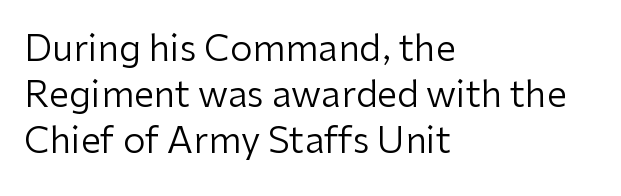
{"serif": "no", "italic": "no", "bold": "no", "weight": "regular", "width": "normal", "stroke_contrast": "low", "x_height": "medium", "monospaced": "no", "underline": "no", "align": "left", "line_spacing": "normal", "line_spacing_ratio": 1.28, "letter_spacing": "normal", "letter_spacing_em": 0.0, "glyph_px": 36}
